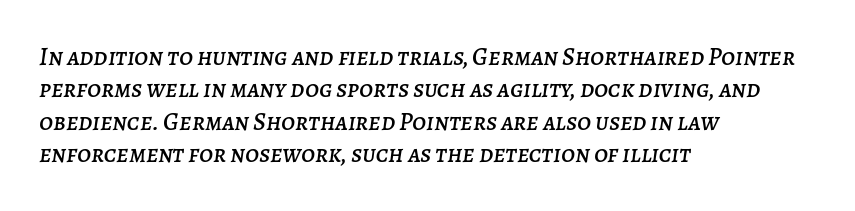
{"italic": "yes", "lean": "right", "slant_degrees": 7, "underline": "no", "align": "left", "line_spacing": "normal", "line_spacing_ratio": 1.3, "letter_spacing": "normal", "letter_spacing_em": 0.0, "glyph_px": 25}
